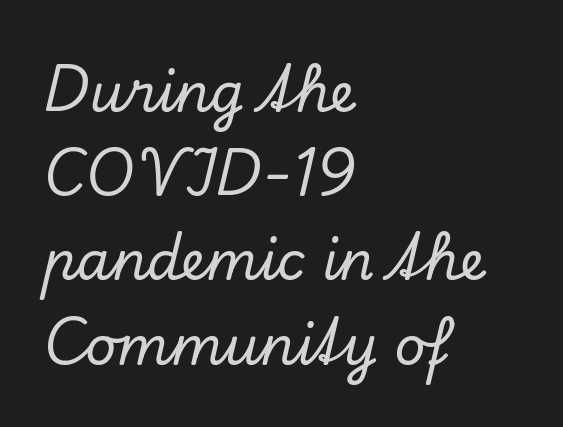
Q: Is the text italic (slanted)? A: Yes, it leans right by about 13 degrees.
Q: Is the typeface a serif or a sans-serif typeface? A: Serif.
Q: Is the text underlined? A: No.
Q: How is the paragraph aligned? A: Left-aligned.
Q: Is the spacing between letters normal or unusually wide? A: Normal.
Q: Is the spacing between lines tight, normal or loose? A: Normal.
Q: Width (condensed, normal, or wide)? A: Normal.
Q: Stroke contrast? A: Low.
Q: x-height? A: Small.
Q: Monospaced? A: No.
